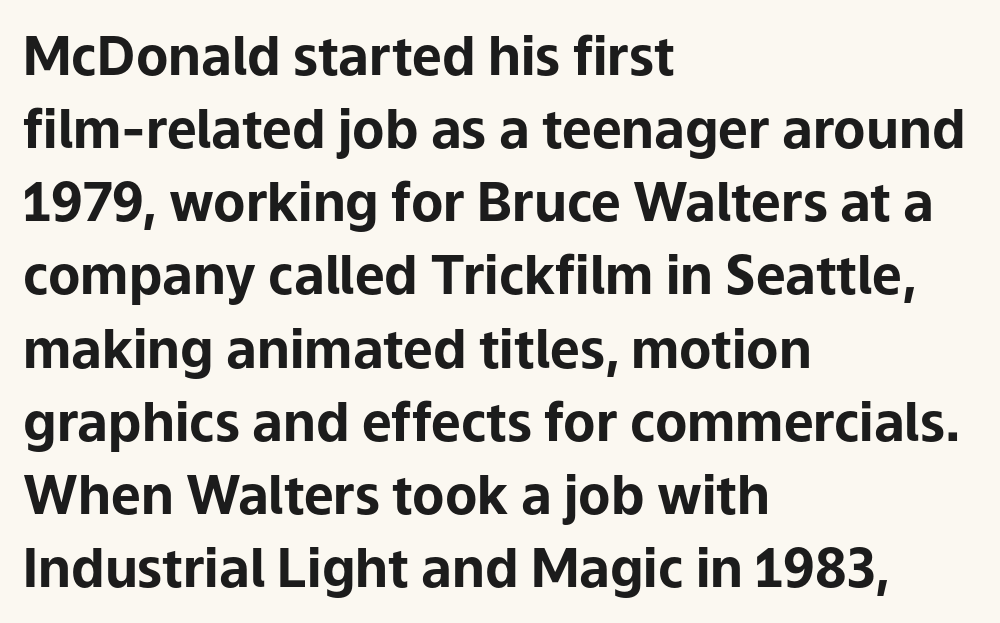
Q: Is the text bold? A: Yes.
Q: Is the text italic (slanted)? A: No, it is upright.
Q: Is the typeface a serif or a sans-serif typeface? A: Sans-serif.
Q: Is the text underlined? A: No.
Q: How is the paragraph aligned? A: Left-aligned.
Q: Is the spacing between letters normal or unusually wide? A: Normal.
Q: Is the spacing between lines tight, normal or loose? A: Normal.
Q: Width (condensed, normal, or wide)? A: Normal.
Q: Stroke contrast? A: Low.
Q: x-height? A: Medium.
Q: Monospaced? A: No.
